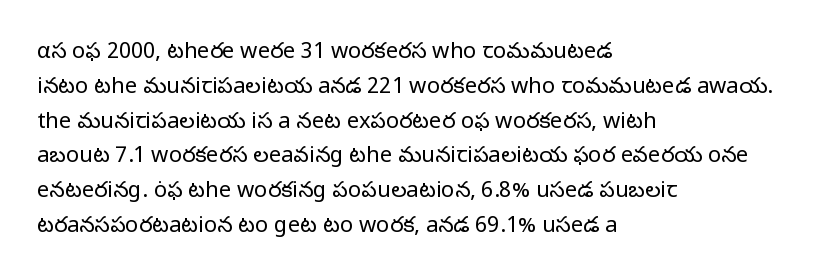
{"italic": "no", "bold": "no", "underline": "no", "align": "left", "line_spacing": "normal", "line_spacing_ratio": 1.58, "letter_spacing": "normal", "letter_spacing_em": 0.0, "glyph_px": 22}
